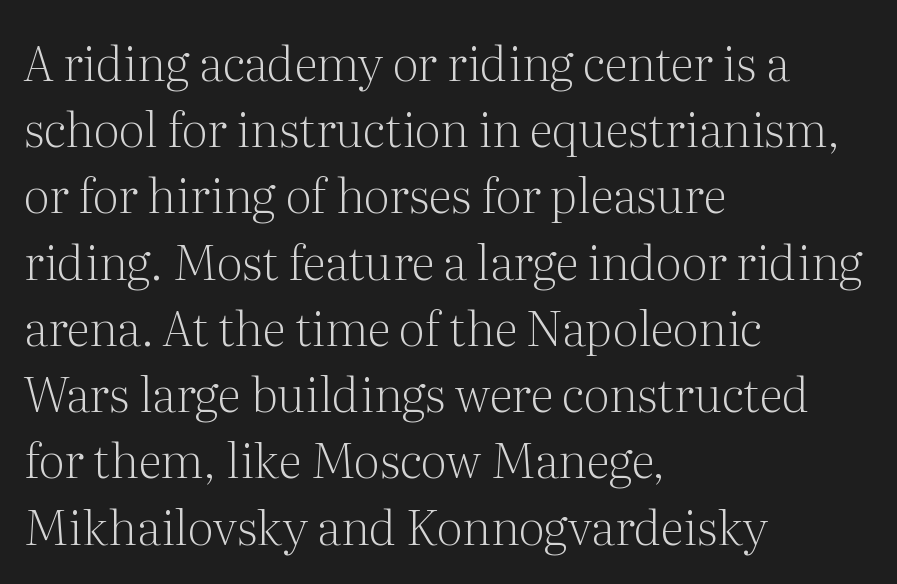
Is the stroke heavy? The answer is a plain regular-or-lighter. Every row of glyphs begins at an identical x-position on the left. Do the letters lean? They stand straight. The rendering uses natural spacing where letterforms have individual widths. Characters follow at the spacing the type designer built in. Letterform terminals end in serifs throughout the passage.
